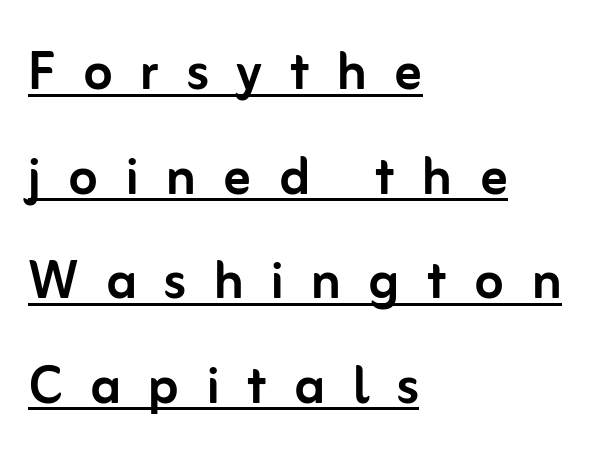
The image shows 67 px sans-serif type, upright; set left-aligned, normal line spacing (1.56x), unusually wide letter spacing (+0.41 em), underlined; low stroke contrast and a medium x-height.
